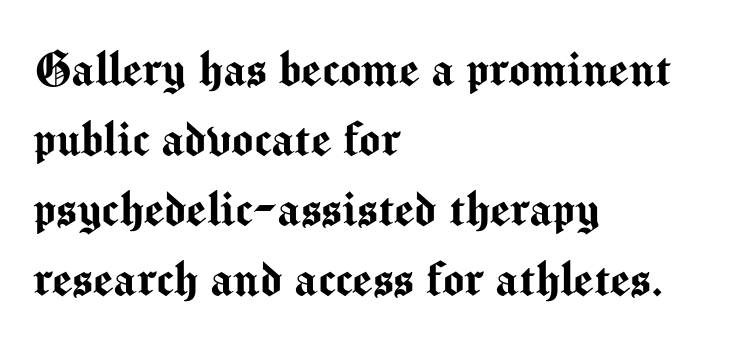
{"serif": "no", "italic": "no", "width": "normal", "stroke_contrast": "medium", "x_height": "medium", "monospaced": "no", "underline": "no", "align": "left", "line_spacing_ratio": 1.23, "letter_spacing": "normal", "letter_spacing_em": 0.0, "glyph_px": 57}
